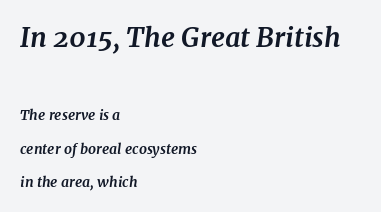
{"italic": "yes", "lean": "right", "slant_degrees": 7, "bold": "yes", "underline": "no", "align": "left", "line_spacing": "loose", "line_spacing_ratio": 2.39, "letter_spacing": "normal", "letter_spacing_em": 0.0, "larger_block": "first", "size_ratio": 1.93, "glyph_px": 27}
